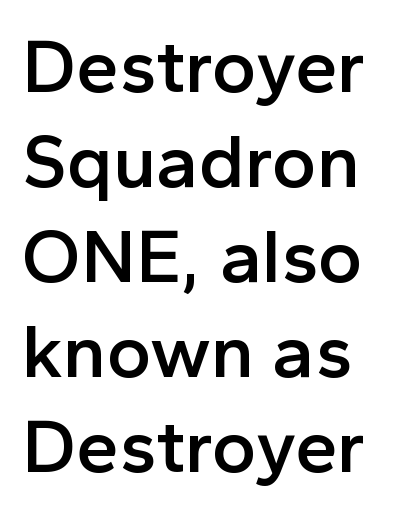
The image shows 76 px semibold sans-serif type, upright; set left-aligned, normal line spacing (1.25x), normal letter spacing, not underlined; a medium x-height.
